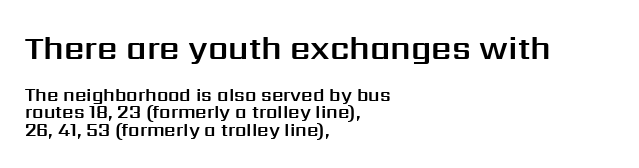
Compared with typical body copy, the letter spacing here is the same. A classic flush-left, rag-right setting is used for this passage. Beneath every word, the page is bare. Note the varied advance widths — an 'i' is clearly narrower than an 'm'. Italic: no, the glyphs are upright roman. Cramped leading.
